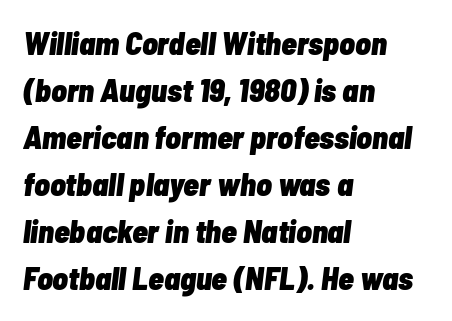
{"italic": "yes", "lean": "right", "slant_degrees": 7, "bold": "yes", "weight": "heavy", "width": "condensed", "stroke_contrast": "low", "x_height": "medium", "monospaced": "no", "underline": "no", "align": "left", "line_spacing": "normal", "line_spacing_ratio": 1.47, "letter_spacing": "normal", "letter_spacing_em": 0.0, "glyph_px": 32}
